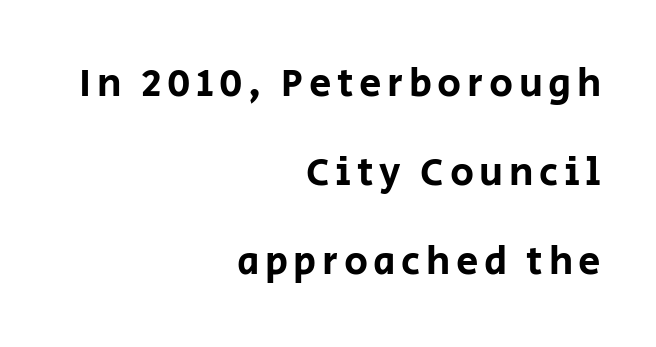
Q: Is the text italic (slanted)? A: No, it is upright.
Q: Is the typeface a serif or a sans-serif typeface? A: Sans-serif.
Q: Is the text underlined? A: No.
Q: How is the paragraph aligned? A: Right-aligned.
Q: Is the spacing between lines tight, normal or loose? A: Loose.
Q: Width (condensed, normal, or wide)? A: Normal.
Q: Stroke contrast? A: Low.
Q: x-height? A: Large.
Q: Monospaced? A: No.
